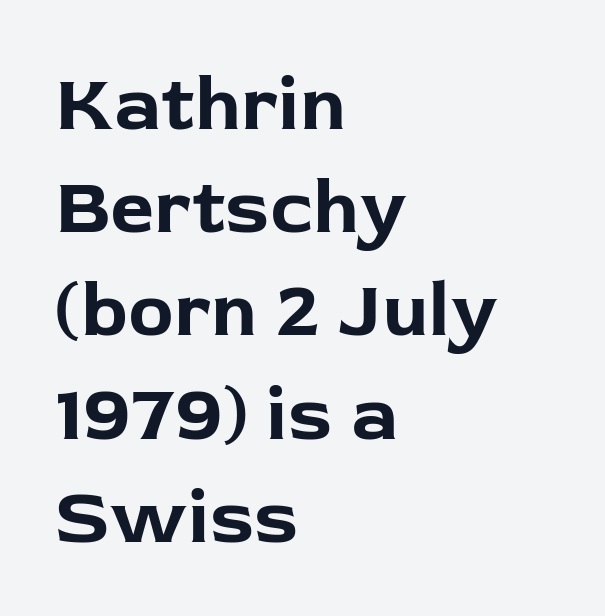
Q: Is the text bold? A: Yes.
Q: Is the text italic (slanted)? A: No, it is upright.
Q: Is the typeface a serif or a sans-serif typeface? A: Sans-serif.
Q: Is the text underlined? A: No.
Q: How is the paragraph aligned? A: Left-aligned.
Q: Is the spacing between letters normal or unusually wide? A: Normal.
Q: Is the spacing between lines tight, normal or loose? A: Normal.
Q: Width (condensed, normal, or wide)? A: Normal.
Q: Stroke contrast? A: Low.
Q: x-height? A: Medium.
Q: Monospaced? A: No.
